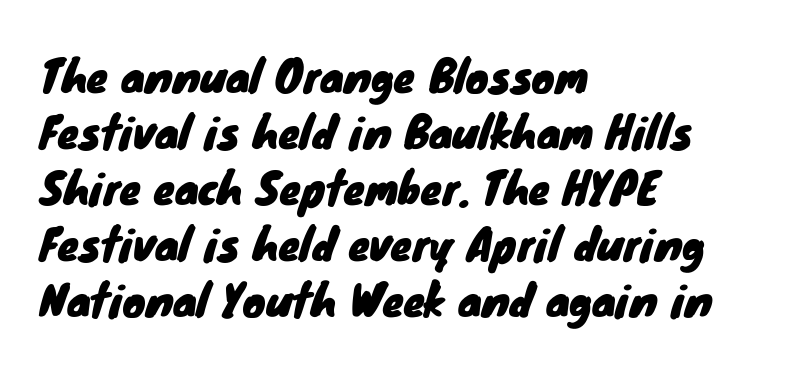
{"serif": "no", "width": "normal", "stroke_contrast": "low", "x_height": "small", "monospaced": "no", "underline": "no", "align": "left", "line_spacing": "normal", "line_spacing_ratio": 1.3, "letter_spacing": "normal", "letter_spacing_em": 0.0, "glyph_px": 43}
